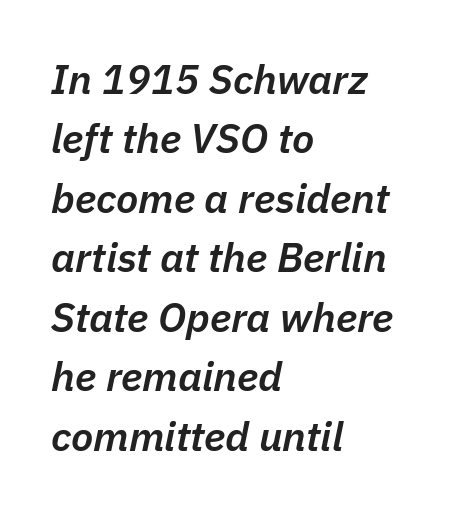
Default kerning and tracking; the words read as compact shapes. The baseline area is clear. Think of a printed novel: that variable character pitch is what you see here. A semibold gives these letters moderate extra thickness, short of bold. These lines were composed using italics. Regular leading.
